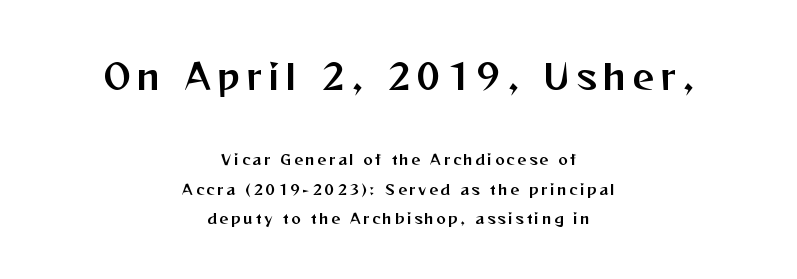
The image shows 34 px sans-serif type, upright; set centered, loose line spacing (2.09x), not underlined; the first (top) block is 2.43x larger; medium stroke contrast and a medium x-height.
